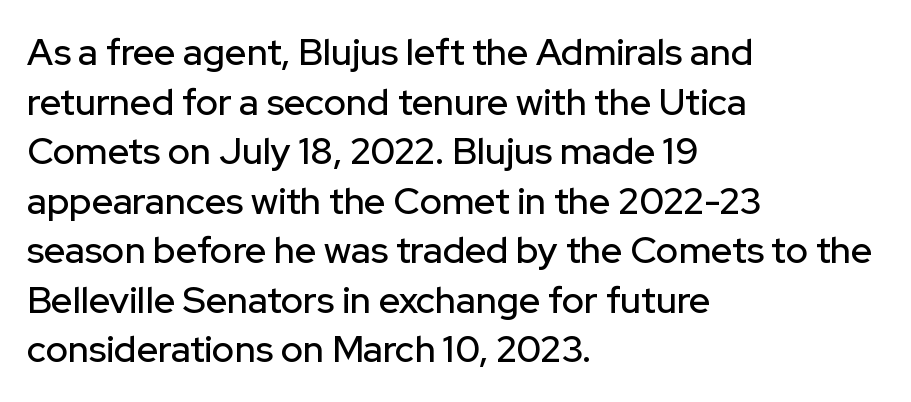
Q: Is the text italic (slanted)? A: No, it is upright.
Q: Is the typeface a serif or a sans-serif typeface? A: Sans-serif.
Q: Is the text underlined? A: No.
Q: How is the paragraph aligned? A: Left-aligned.
Q: Is the spacing between letters normal or unusually wide? A: Normal.
Q: Is the spacing between lines tight, normal or loose? A: Normal.
Q: Width (condensed, normal, or wide)? A: Normal.
Q: Stroke contrast? A: Low.
Q: x-height? A: Medium.
Q: Monospaced? A: No.
